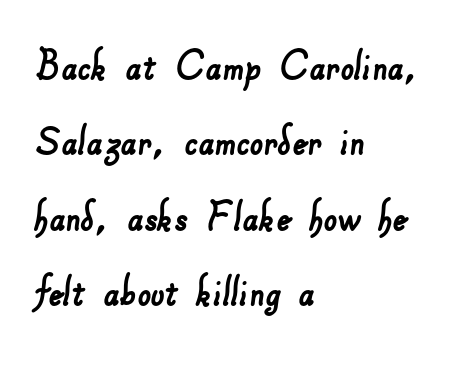
{"serif": "no", "width": "normal", "stroke_contrast": "low", "x_height": "small", "monospaced": "no", "underline": "no", "align": "left", "line_spacing": "normal", "line_spacing_ratio": 1.57, "letter_spacing": "normal", "letter_spacing_em": 0.0, "glyph_px": 48}
